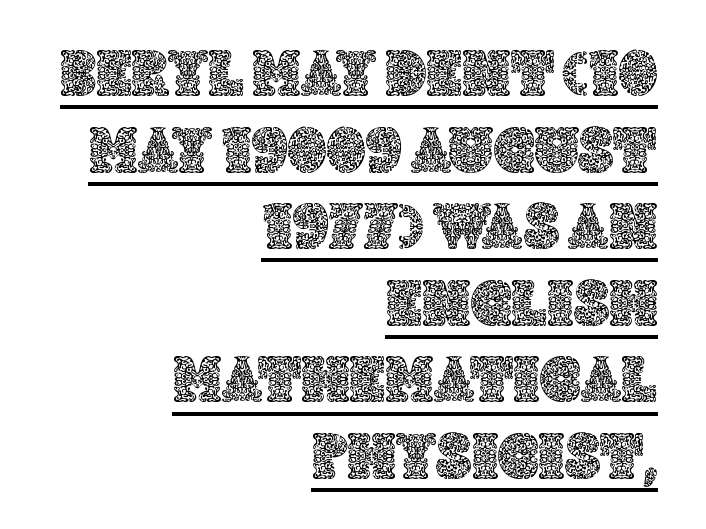
The sample's only ornament is a line tracing under the words. The type sits square on the baseline with zero lean. A typesetter would call this zero additional tracking. The lines are quadded right. The letters advance in unequal steps, a hallmark of proportional type.
